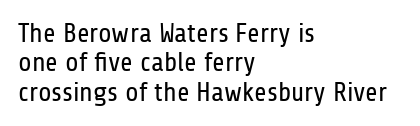
The space between consecutive lines is stingy. These lines keep a tight, regular rhythm from letter to letter. The paragraph shown leans on its left margin. Letters rest on an invisible, unmarked baseline.
